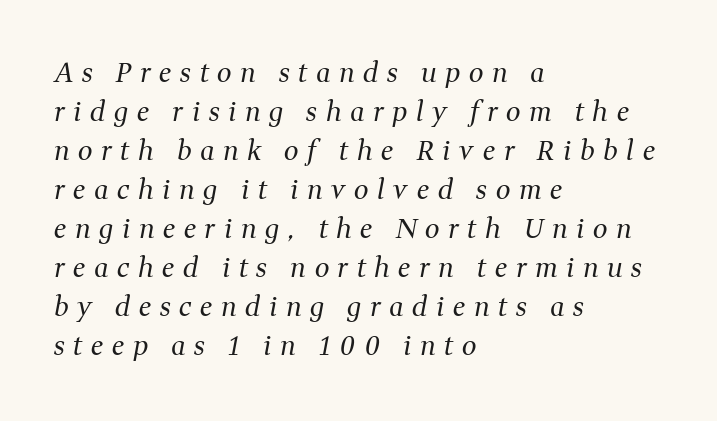
The image shows 26 px text type, italic (leaning right); set left-aligned, normal line spacing (1.5x), unusually wide letter spacing (+0.33 em), not underlined.
